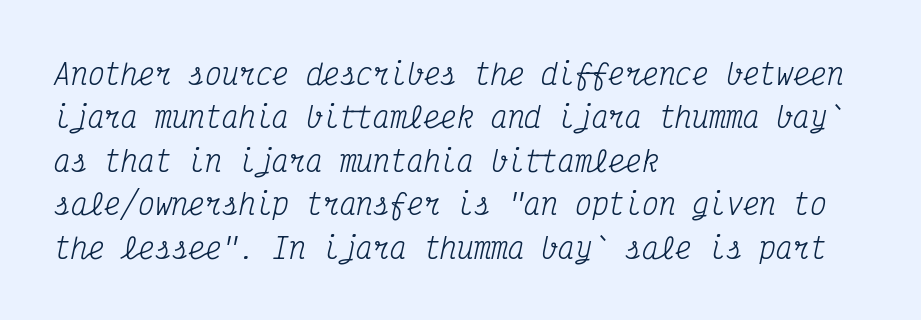
The image shows 28 px regular-weight, condensed serif type, italic (leaning right), monospaced; set left-aligned, normal line spacing (1.55x), normal letter spacing, not underlined; medium stroke contrast and a medium x-height.
